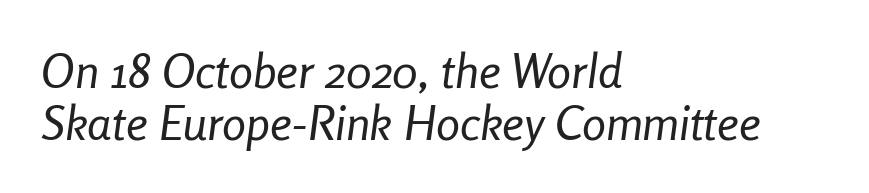
{"italic": "yes", "lean": "right", "slant_degrees": 8, "bold": "no", "weight": "regular", "width": "condensed", "stroke_contrast": "low", "x_height": "medium", "monospaced": "no", "underline": "no", "align": "left", "line_spacing": "tight", "line_spacing_ratio": 1.08, "letter_spacing": "normal", "letter_spacing_em": 0.0, "glyph_px": 48}
